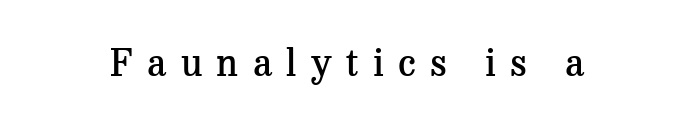
Q: Is the text bold? A: Semi-bold.
Q: Is the text italic (slanted)? A: No, it is upright.
Q: Is the typeface a serif or a sans-serif typeface? A: Serif.
Q: Is the text underlined? A: No.
Q: How is the paragraph aligned? A: Centered.
Q: Is the spacing between letters normal or unusually wide? A: Unusually wide.
Q: Width (condensed, normal, or wide)? A: Normal.
Q: Stroke contrast? A: Medium.
Q: x-height? A: Medium.
Q: Monospaced? A: No.
